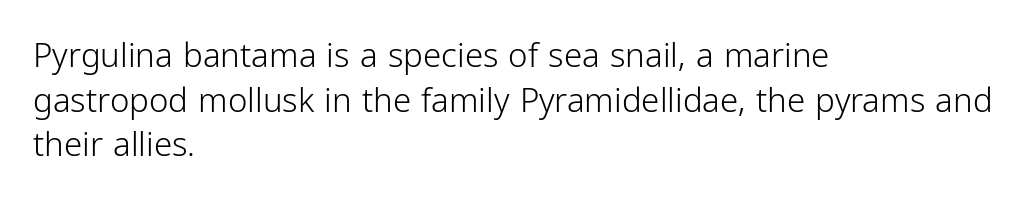
Q: Is the text bold? A: No.
Q: Is the text italic (slanted)? A: No, it is upright.
Q: Is the typeface a serif or a sans-serif typeface? A: Sans-serif.
Q: Is the text underlined? A: No.
Q: How is the paragraph aligned? A: Left-aligned.
Q: Is the spacing between letters normal or unusually wide? A: Normal.
Q: Is the spacing between lines tight, normal or loose? A: Normal.
Q: Width (condensed, normal, or wide)? A: Condensed.
Q: Stroke contrast? A: Low.
Q: x-height? A: Medium.
Q: Monospaced? A: No.
